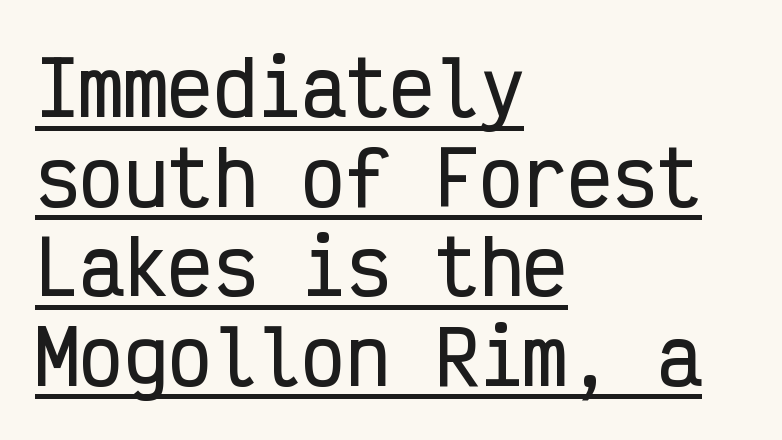
{"serif": "no", "italic": "no", "width": "condensed", "stroke_contrast": "low", "x_height": "medium", "monospaced": "yes", "underline": "yes", "align": "left", "line_spacing_ratio": 1.21, "letter_spacing": "normal", "letter_spacing_em": 0.0, "glyph_px": 74}
